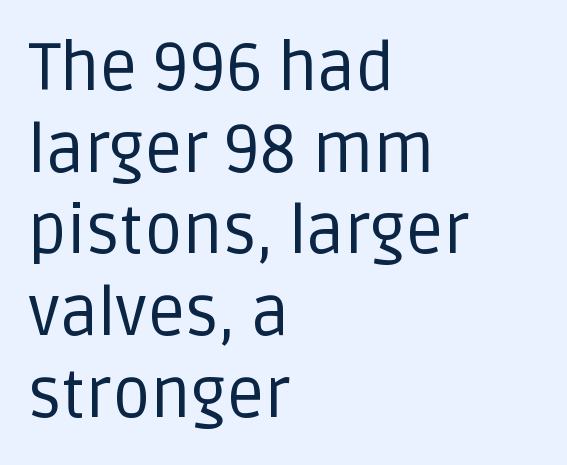
Q: Is the text bold? A: No.
Q: Is the text italic (slanted)? A: No, it is upright.
Q: Is the typeface a serif or a sans-serif typeface? A: Sans-serif.
Q: Is the text underlined? A: No.
Q: How is the paragraph aligned? A: Left-aligned.
Q: Is the spacing between letters normal or unusually wide? A: Normal.
Q: Width (condensed, normal, or wide)? A: Normal.
Q: Stroke contrast? A: Low.
Q: x-height? A: Large.
Q: Monospaced? A: No.
